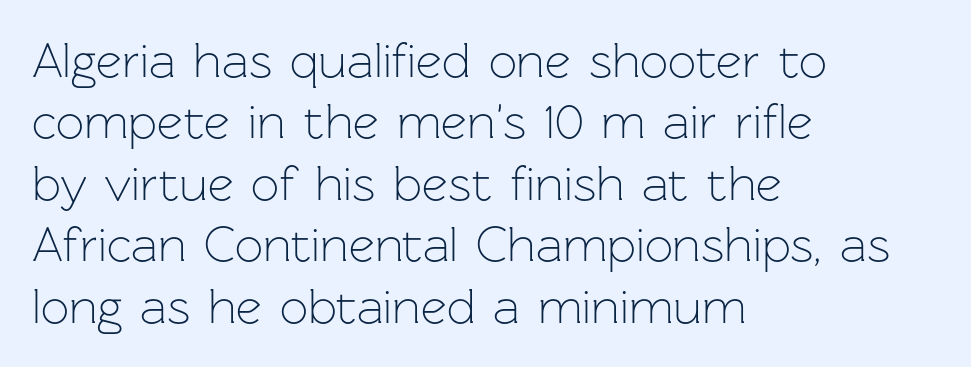
The image shows 50 px light sans-serif type, upright; set left-aligned, line spacing 1.23x, normal letter spacing, not underlined; low stroke contrast and a medium x-height.
